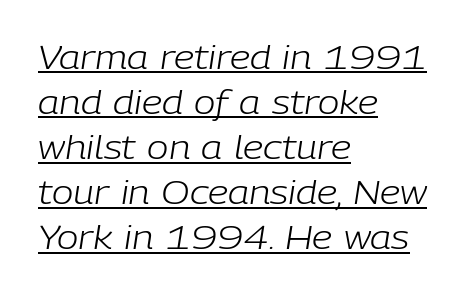
The image shows 32 px light type, italic (leaning right); set left-aligned, normal line spacing (1.41x), normal letter spacing, underlined; low stroke contrast and a medium x-height.
